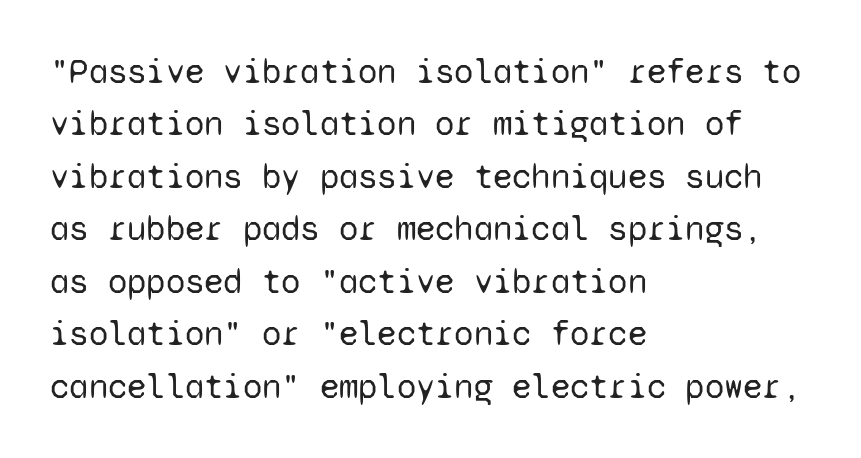
The image shows 35 px regular-weight sans-serif type, upright, monospaced; set left-aligned, normal line spacing (1.5x), normal letter spacing, not underlined; low stroke contrast and a medium x-height.
